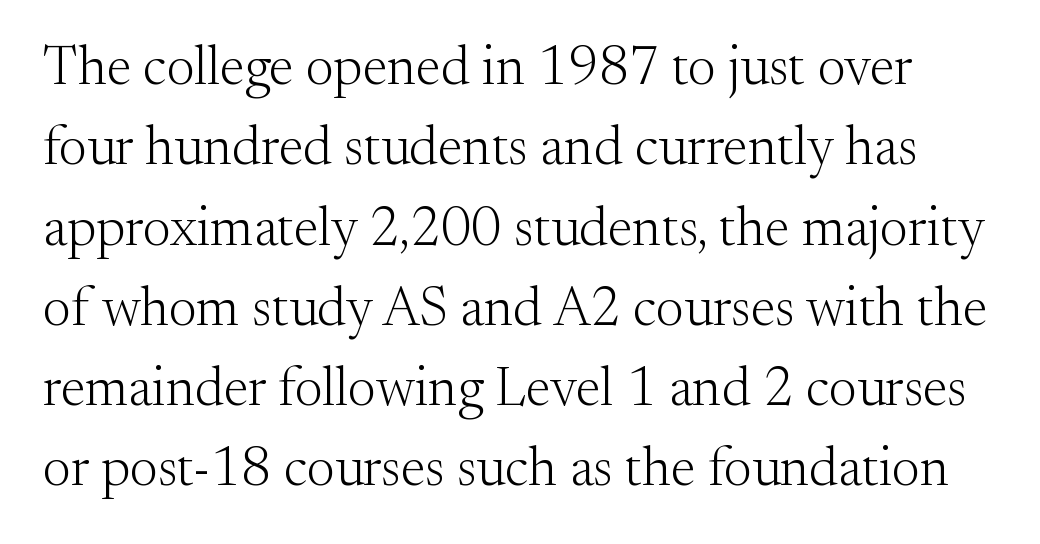
What kind of face is this? One with serifs. This block has exactly the height ordinary leading produces. Ordinary non-slanted type is in use. Standard letterfit; no display-style spreading of the glyphs. Here the designer chose a conventional face with non-uniform glyph widths. Words float on clear page, feet unadorned.
